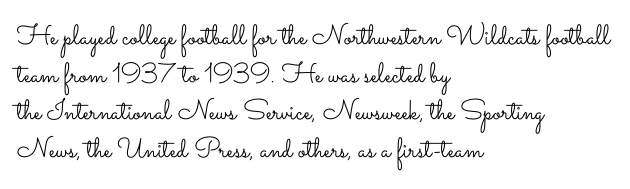
Q: Is the text bold? A: No.
Q: Is the text italic (slanted)? A: Yes.
Q: Is the text underlined? A: No.
Q: How is the paragraph aligned? A: Left-aligned.
Q: Is the spacing between letters normal or unusually wide? A: Normal.
Q: Is the spacing between lines tight, normal or loose? A: Normal.
Q: Width (condensed, normal, or wide)? A: Wide.
Q: Stroke contrast? A: Low.
Q: x-height? A: Small.
Q: Monospaced? A: No.
